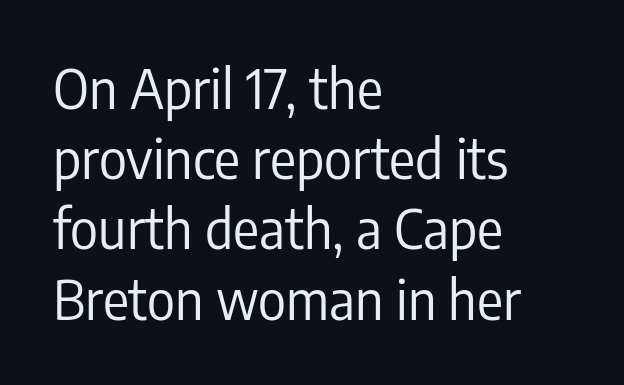
Q: Is the text bold? A: No.
Q: Is the text italic (slanted)? A: No, it is upright.
Q: Is the typeface a serif or a sans-serif typeface? A: Sans-serif.
Q: Is the text underlined? A: No.
Q: How is the paragraph aligned? A: Left-aligned.
Q: Is the spacing between letters normal or unusually wide? A: Normal.
Q: Is the spacing between lines tight, normal or loose? A: Normal.
Q: Width (condensed, normal, or wide)? A: Condensed.
Q: Stroke contrast? A: Low.
Q: x-height? A: Medium.
Q: Monospaced? A: No.
